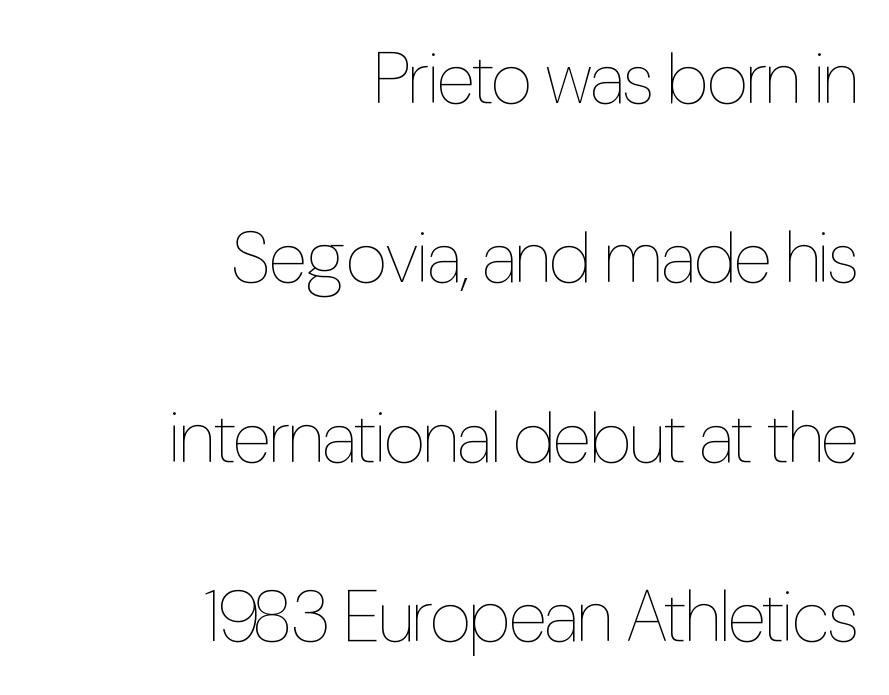
Q: Is the text bold? A: No.
Q: Is the text italic (slanted)? A: No, it is upright.
Q: Is the text underlined? A: No.
Q: How is the paragraph aligned? A: Right-aligned.
Q: Is the spacing between letters normal or unusually wide? A: Normal.
Q: Is the spacing between lines tight, normal or loose? A: Loose.
Q: Width (condensed, normal, or wide)? A: Condensed.
Q: Stroke contrast? A: Low.
Q: x-height? A: Medium.
Q: Monospaced? A: No.
